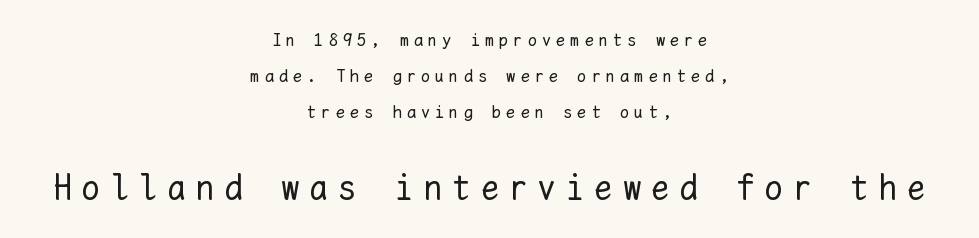
Q: Is the text bold? A: No.
Q: Is the text italic (slanted)? A: No, it is upright.
Q: Is the text underlined? A: No.
Q: How is the paragraph aligned? A: Centered.
Q: Is the spacing between letters normal or unusually wide? A: Unusually wide.
Q: Is the spacing between lines tight, normal or loose? A: Loose.
Q: Which block of text is set in a larger size, the first (top) or the second (bottom)? A: The second (bottom) one.
Q: Width (condensed, normal, or wide)? A: Normal.
Q: Stroke contrast? A: Low.
Q: x-height? A: Medium.
Q: Monospaced? A: Yes.
